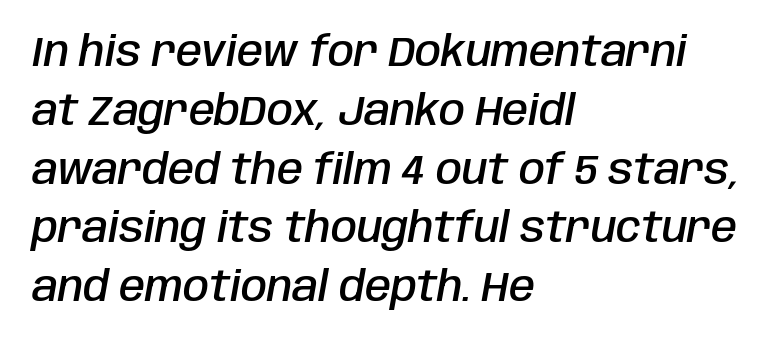
These lines sit exactly where default settings would place them. In terms of weight, the rendering is demibold, just under bold. Spacing verdict: proportional, widths tailored to each character. Style check: oblique.
